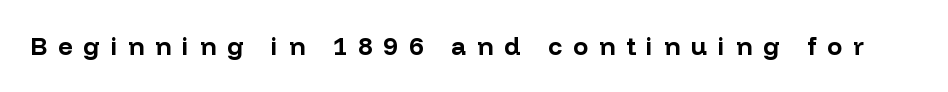
Q: Is the text bold? A: Yes.
Q: Is the text italic (slanted)? A: No, it is upright.
Q: Is the text underlined? A: No.
Q: Is the spacing between letters normal or unusually wide? A: Unusually wide.
